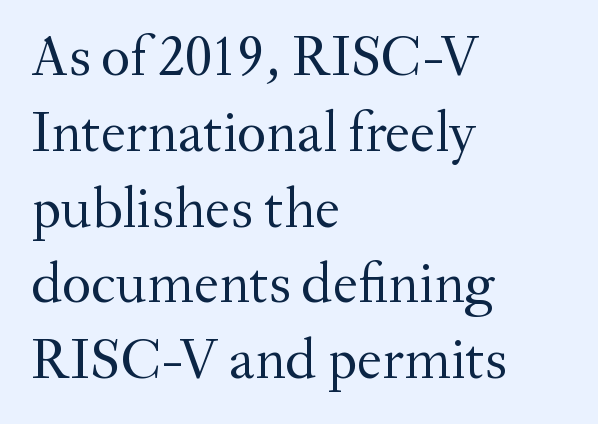
The image shows 57 px regular-weight serif type, upright; set left-aligned, normal line spacing (1.33x), normal letter spacing, not underlined; medium stroke contrast and a small x-height.
